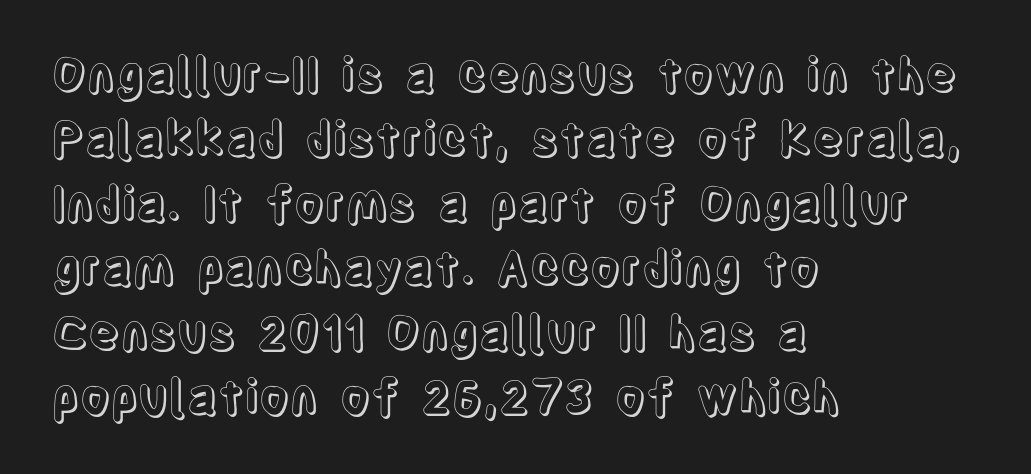
Q: Is the text italic (slanted)? A: No, it is upright.
Q: Is the text underlined? A: No.
Q: How is the paragraph aligned? A: Left-aligned.
Q: Is the spacing between letters normal or unusually wide? A: Normal.
Q: Is the spacing between lines tight, normal or loose? A: Normal.
Q: Width (condensed, normal, or wide)? A: Condensed.
Q: x-height? A: Large.
Q: Monospaced? A: No.
